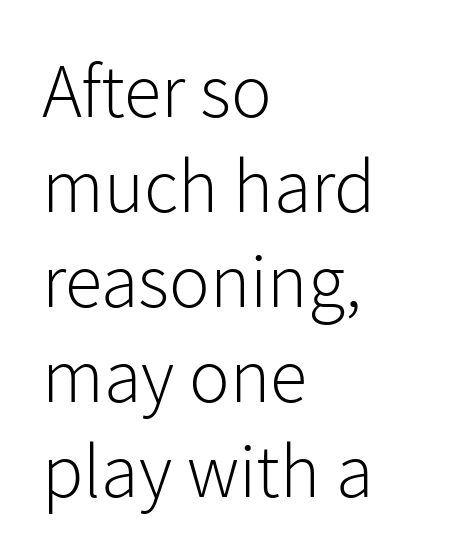
Q: Is the text bold? A: No.
Q: Is the text italic (slanted)? A: No, it is upright.
Q: Is the typeface a serif or a sans-serif typeface? A: Sans-serif.
Q: Is the text underlined? A: No.
Q: How is the paragraph aligned? A: Left-aligned.
Q: Is the spacing between letters normal or unusually wide? A: Normal.
Q: Is the spacing between lines tight, normal or loose? A: Normal.
Q: Width (condensed, normal, or wide)? A: Normal.
Q: Stroke contrast? A: Low.
Q: x-height? A: Medium.
Q: Monospaced? A: No.
